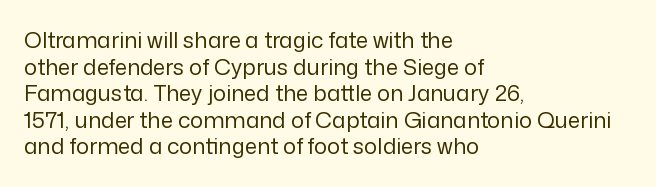
The image shows 22 px text type, upright; set left-aligned, line spacing 1.21x, normal letter spacing, not underlined.
